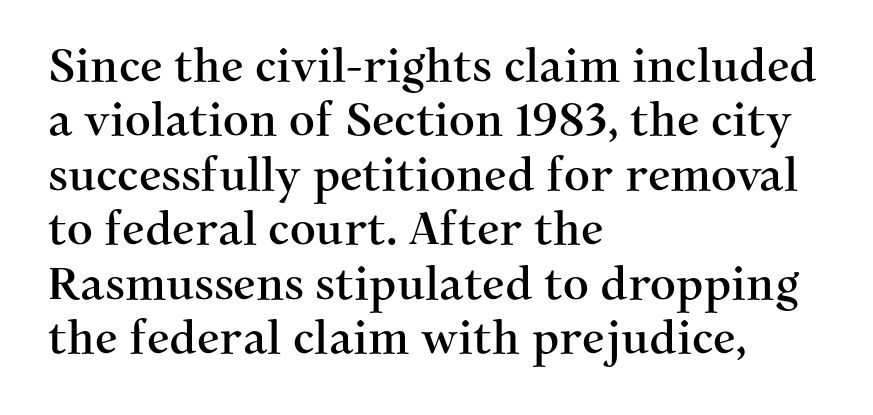
{"serif": "yes", "italic": "no", "width": "normal", "stroke_contrast": "medium", "x_height": "medium", "monospaced": "no", "underline": "no", "align": "left", "line_spacing_ratio": 1.21, "letter_spacing": "normal", "letter_spacing_em": 0.0, "glyph_px": 45}
